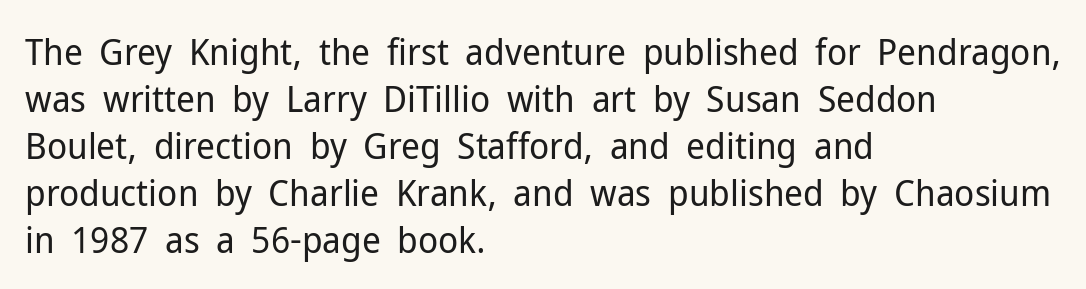
{"serif": "no", "italic": "no", "bold": "no", "weight": "regular", "width": "normal", "stroke_contrast": "low", "x_height": "medium", "monospaced": "no", "underline": "no", "align": "left", "line_spacing": "normal", "line_spacing_ratio": 1.27, "letter_spacing": "normal", "letter_spacing_em": 0.0, "glyph_px": 37}
